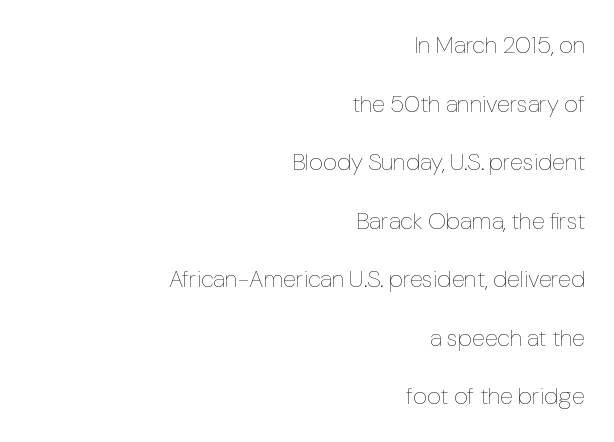
Q: Is the text bold? A: No.
Q: Is the text italic (slanted)? A: No, it is upright.
Q: Is the text underlined? A: No.
Q: How is the paragraph aligned? A: Right-aligned.
Q: Is the spacing between letters normal or unusually wide? A: Normal.
Q: Is the spacing between lines tight, normal or loose? A: Loose.
